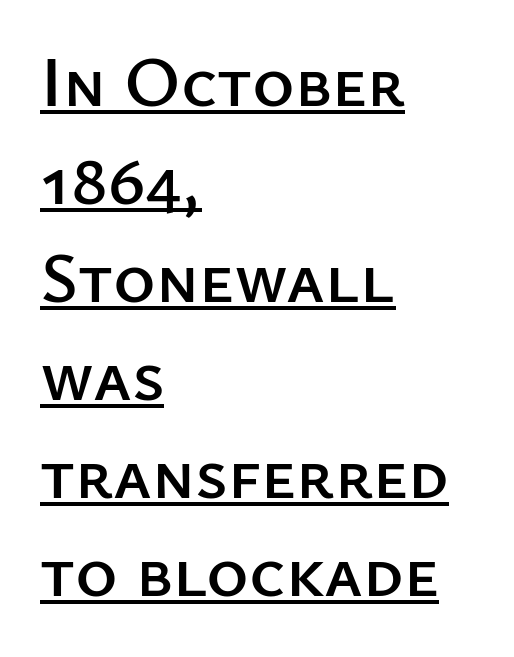
The image shows 72 px sans-serif type, upright; set left-aligned, normal line spacing (1.36x), normal letter spacing, underlined; low stroke contrast and a medium x-height.
